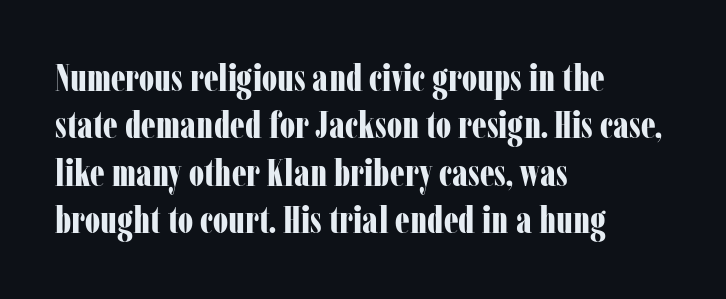
The image shows 37 px bold, condensed serif type, upright; set left-aligned, normal line spacing (1.28x), normal letter spacing, not underlined; low stroke contrast and a medium x-height.
